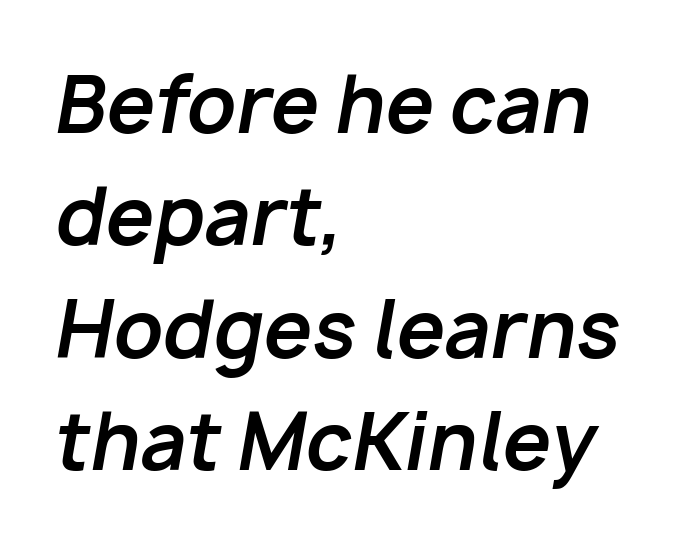
Q: Is the text bold? A: Yes.
Q: Is the text italic (slanted)? A: Yes, it leans right by about 10 degrees.
Q: Is the text underlined? A: No.
Q: How is the paragraph aligned? A: Left-aligned.
Q: Is the spacing between letters normal or unusually wide? A: Normal.
Q: Is the spacing between lines tight, normal or loose? A: Normal.
Q: Width (condensed, normal, or wide)? A: Normal.
Q: Stroke contrast? A: Low.
Q: x-height? A: Medium.
Q: Monospaced? A: No.
